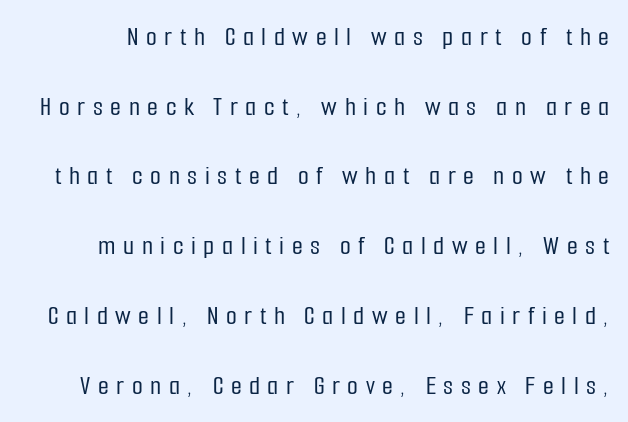
{"serif": "no", "italic": "no", "width": "condensed", "stroke_contrast": "low", "x_height": "medium", "monospaced": "no", "underline": "no", "line_spacing": "loose", "line_spacing_ratio": 2.49, "letter_spacing": "wide", "letter_spacing_em": 0.27, "glyph_px": 28}
